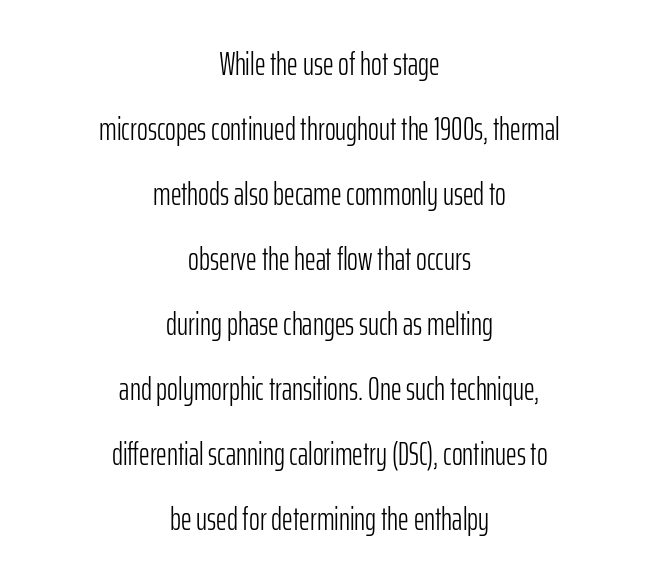
{"serif": "no", "italic": "no", "bold": "no", "weight": "light", "width": "condensed", "stroke_contrast": "low", "x_height": "medium", "monospaced": "no", "underline": "no", "align": "center", "line_spacing": "loose", "line_spacing_ratio": 1.97, "letter_spacing": "normal", "letter_spacing_em": 0.0, "glyph_px": 33}
